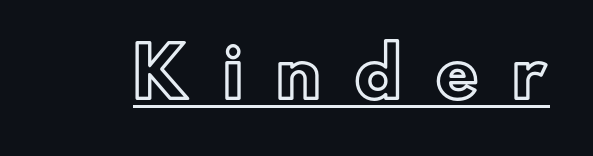
{"italic": "no", "width": "normal", "x_height": "small", "monospaced": "no", "underline": "yes", "letter_spacing": "wide", "letter_spacing_em": 0.49, "glyph_px": 67}
